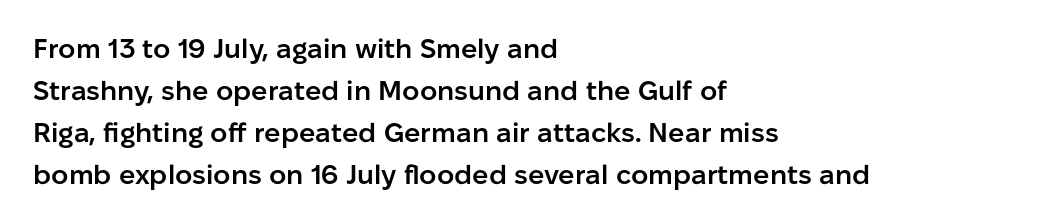
Q: Is the text bold? A: Semi-bold.
Q: Is the text italic (slanted)? A: No, it is upright.
Q: Is the text underlined? A: No.
Q: How is the paragraph aligned? A: Left-aligned.
Q: Is the spacing between letters normal or unusually wide? A: Normal.
Q: Is the spacing between lines tight, normal or loose? A: Normal.
